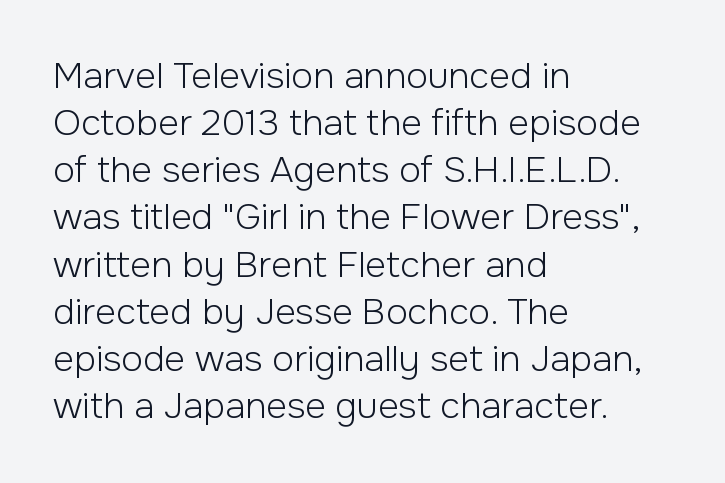
The image shows 36 px light sans-serif type, upright; set left-aligned, normal line spacing (1.31x), normal letter spacing, not underlined; low stroke contrast and a medium x-height.
